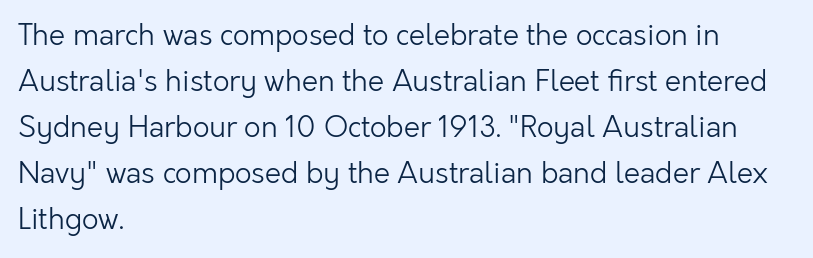
Compared with typical paragraphs, the rows here are spaced about the same. A clean baseline with only descenders dipping below it. You could not count columns in this text — the font is proportionally spaced. In terms of posture, this sample is upright. This is sans-serif lettering, the kind often seen on screens and signage.
